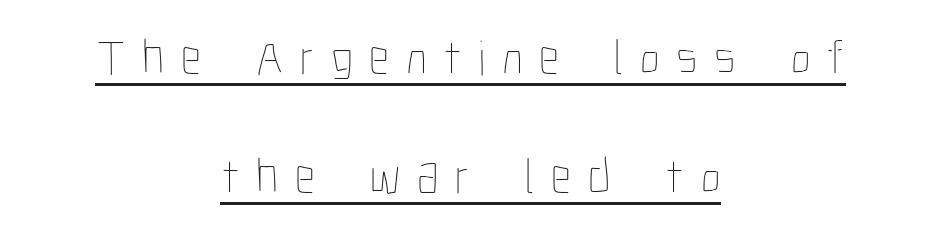
Inter-character spacing is expanded well beyond the font's built-in metrics. The strokes are not fattened; the text isn't bold. Here the designer chose a conventional face with non-uniform glyph widths. Whoever set this chose breathing room over compactness in the vertical rhythm. A typographer would call this underscored text. Characters remain perfectly vertical along every line.
